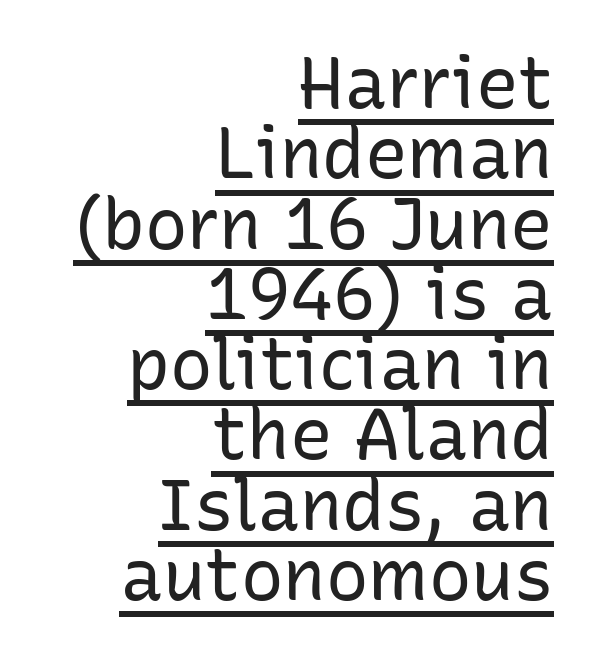
Q: Is the text bold? A: No.
Q: Is the text italic (slanted)? A: No, it is upright.
Q: Is the typeface a serif or a sans-serif typeface? A: Sans-serif.
Q: Is the text underlined? A: Yes.
Q: How is the paragraph aligned? A: Right-aligned.
Q: Is the spacing between letters normal or unusually wide? A: Normal.
Q: Is the spacing between lines tight, normal or loose? A: Tight.
Q: Width (condensed, normal, or wide)? A: Normal.
Q: Stroke contrast? A: Low.
Q: x-height? A: Medium.
Q: Monospaced? A: No.
